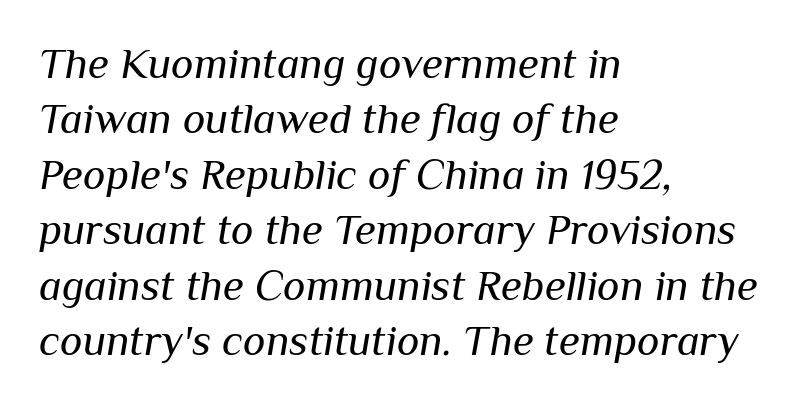
The image shows 43 px regular-weight type, italic (leaning right); set left-aligned, normal line spacing (1.29x), normal letter spacing, not underlined; medium stroke contrast and a medium x-height.
